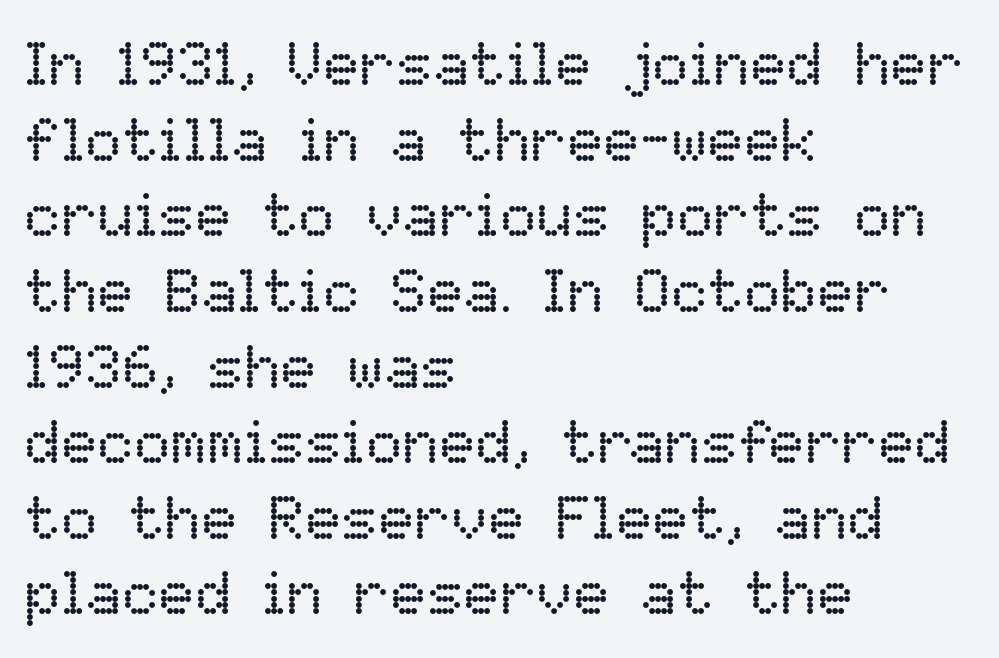
Q: Is the text bold? A: No.
Q: Is the text italic (slanted)? A: No, it is upright.
Q: Is the text underlined? A: No.
Q: How is the paragraph aligned? A: Left-aligned.
Q: Is the spacing between letters normal or unusually wide? A: Normal.
Q: Width (condensed, normal, or wide)? A: Normal.
Q: Stroke contrast? A: Low.
Q: x-height? A: Medium.
Q: Monospaced? A: No.
